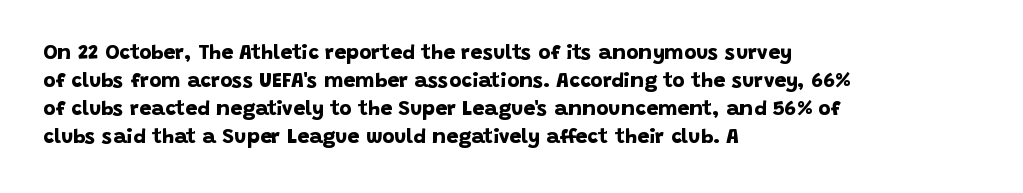
Horizontal bands of white between lines are of average thickness. The face used here is rendered with its standard letterfit. Caption: bold face, heavy strokes. Which margin do the lines hug? The left one — the right edge is uneven. A clean baseline with only descenders dipping below it.
